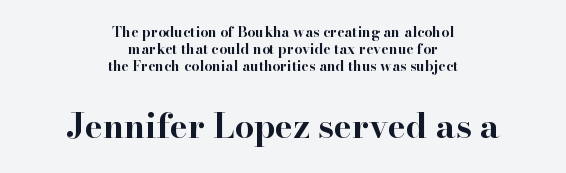
{"serif": "yes", "italic": "no", "bold": "yes", "weight": "bold", "width": "wide", "stroke_contrast": "high", "x_height": "small", "monospaced": "no", "underline": "no", "align": "center", "line_spacing_ratio": 1.2, "letter_spacing": "normal", "letter_spacing_em": 0.0, "larger_block": "second", "size_ratio": 2.43, "glyph_px": 34}
